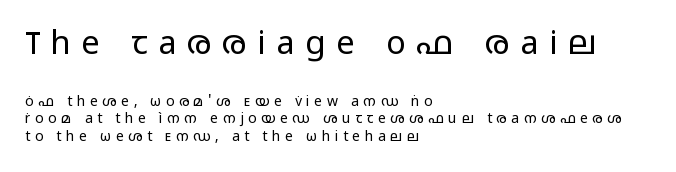
The image shows 33 px regular-weight, wide sans-serif type, upright; set left-aligned, normal line spacing (1.25x), unusually wide letter spacing (+0.32 em), not underlined; the first (top) block is 2.36x larger; low stroke contrast and a medium x-height.
